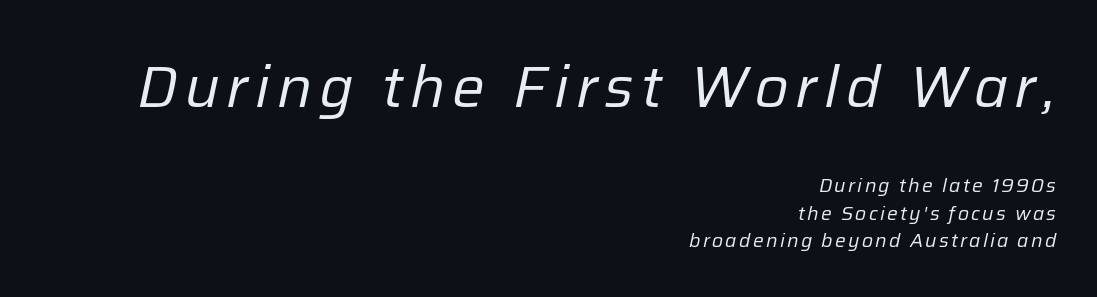
{"italic": "yes", "lean": "right", "slant_degrees": 12, "bold": "no", "weight": "regular", "width": "normal", "stroke_contrast": "low", "x_height": "medium", "monospaced": "no", "underline": "no", "align": "right", "line_spacing": "normal", "line_spacing_ratio": 1.43, "larger_block": "first", "size_ratio": 3.05, "glyph_px": 58}
